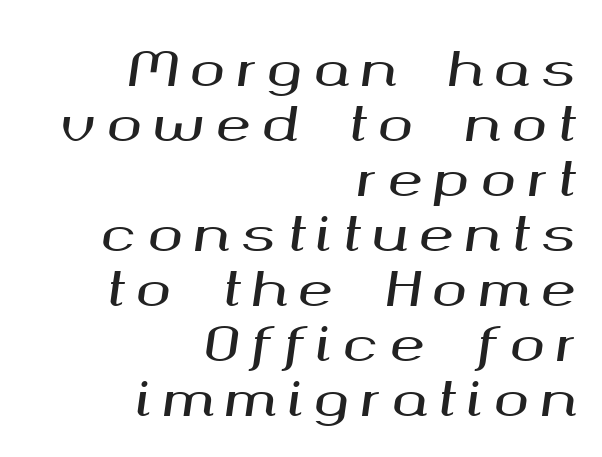
{"italic": "yes", "lean": "right", "slant_degrees": 8, "width": "wide", "stroke_contrast": "medium", "x_height": "medium", "monospaced": "no", "underline": "no", "align": "right", "line_spacing_ratio": 1.17, "letter_spacing": "wide", "letter_spacing_em": 0.24, "glyph_px": 47}
